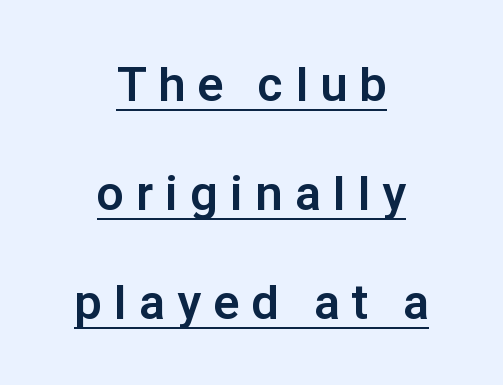
{"serif": "no", "italic": "no", "bold": "yes", "weight": "bold", "width": "normal", "stroke_contrast": "low", "x_height": "medium", "monospaced": "no", "underline": "yes", "align": "center", "line_spacing": "loose", "line_spacing_ratio": 2.27, "letter_spacing": "wide", "letter_spacing_em": 0.27, "glyph_px": 48}
